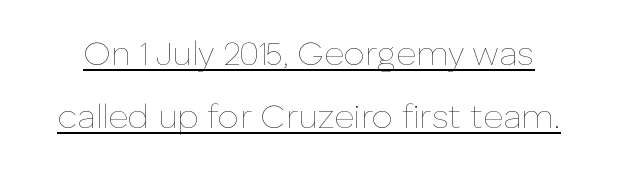
The lettering holds an erect, upright posture throughout. Think of a printed novel: that variable character pitch is what you see here. A light-to-regular cut is what we see here. Honestly, the underline is the first thing you notice here. Does extra space separate the letters? No, they use regular spacing.
